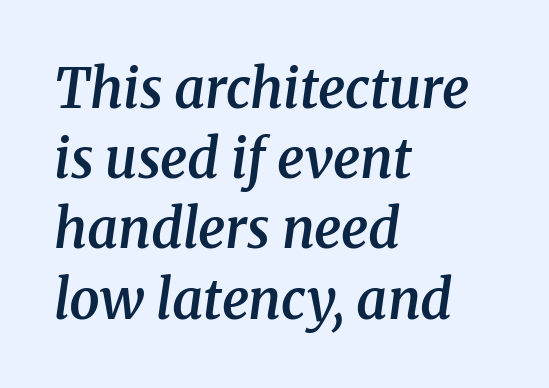
The image shows 54 px semibold serif type, italic (leaning right); set left-aligned, normal line spacing (1.3x), normal letter spacing, not underlined; medium stroke contrast and a medium x-height.
